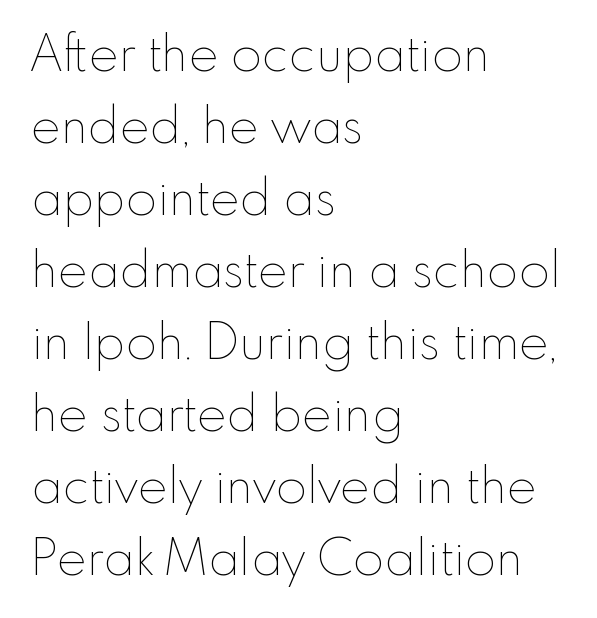
Character widths vary here, with narrow letters taking less room than wide ones. The words here are not underlined. One-word summary of the alignment: left. No heavy texture on the line: the type isn't bold. Vertical strokes here are truly vertical.
